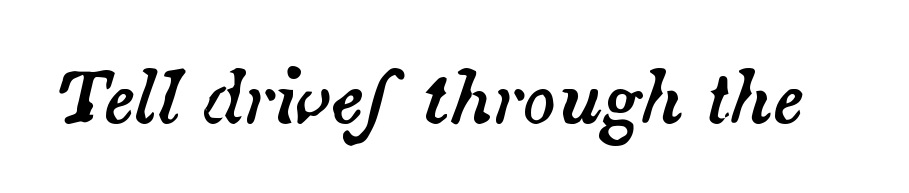
Does the lettering tilt? It does — this is italic. How are the letters spaced? Ordinarily, with no added tracking. A bare baseline throughout the passage. Do the characters align in a grid? No, the font is proportional.
